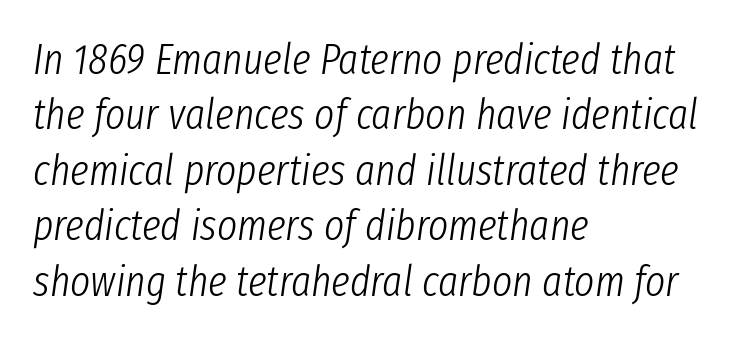
The image shows 43 px light, condensed type, italic (leaning right); set left-aligned, normal line spacing (1.29x), normal letter spacing, not underlined; low stroke contrast and a medium x-height.
